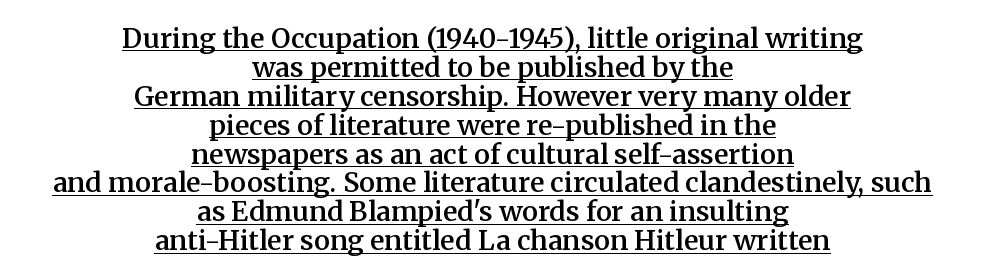
This is roman type, the default non-slanted kind. This rendering features underlined lettering. As a designer I'd log this as weight 600, semibold. Does the copy run flush right? No — it is centered line by line. Glyph-to-glyph distance matches everyday printed text.
